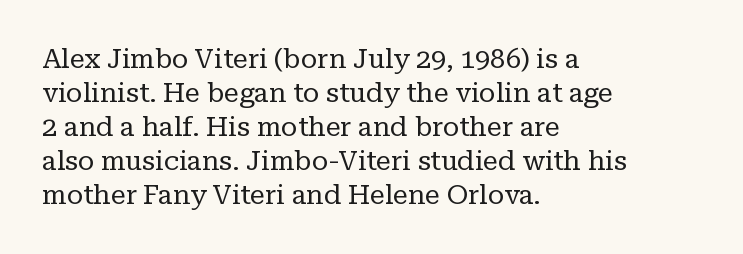
Vertically, the passage feels balanced, rows spaced as you'd expect. The strip under each line holds only bare page. Weight: in the light-to-regular range. Glyph-to-glyph distance matches everyday printed text.
